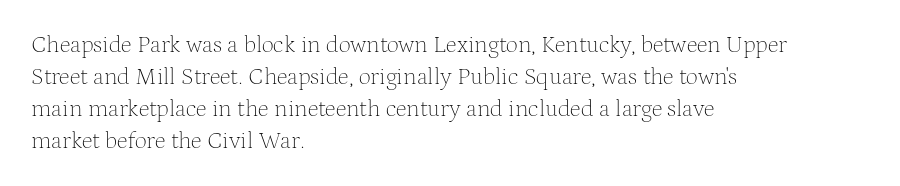
A bare baseline throughout the passage. Does the lettering tilt? It doesn't — this is upright. Leftover space on each line is placed entirely after the last word. Regarding leading, the lines here are spaced in the standard way. Inter-character spacing is left at the font's built-in metrics. Compared with a typical body face, this is equally light or lighter still.
